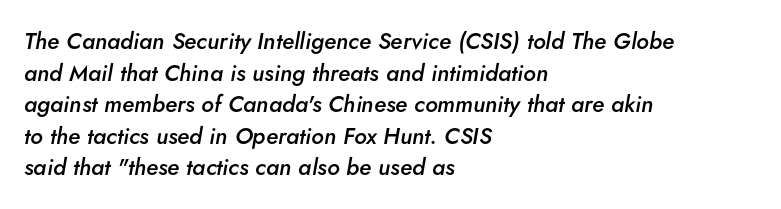
{"italic": "yes", "lean": "right", "slant_degrees": 5, "bold": "semi", "underline": "no", "align": "left", "line_spacing": "normal", "line_spacing_ratio": 1.37, "letter_spacing": "normal", "letter_spacing_em": 0.0, "glyph_px": 23}
